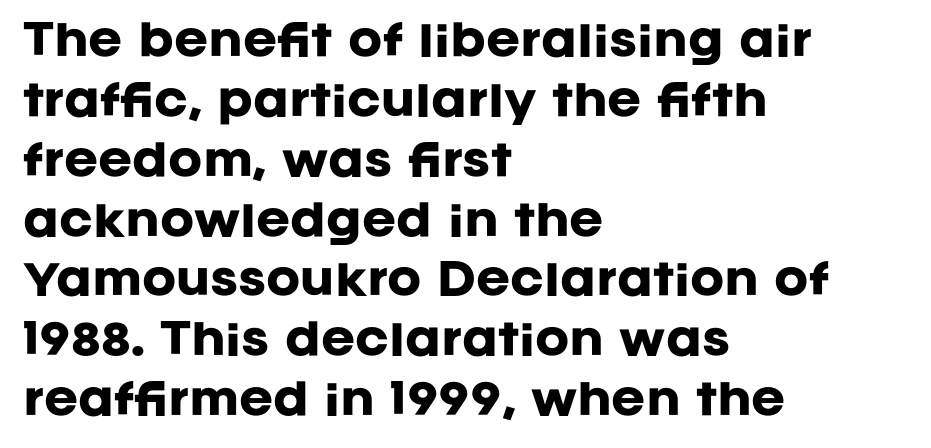
Q: Is the text bold? A: Yes.
Q: Is the text italic (slanted)? A: No, it is upright.
Q: Is the typeface a serif or a sans-serif typeface? A: Sans-serif.
Q: Is the text underlined? A: No.
Q: How is the paragraph aligned? A: Left-aligned.
Q: Is the spacing between letters normal or unusually wide? A: Normal.
Q: Is the spacing between lines tight, normal or loose? A: Normal.
Q: Width (condensed, normal, or wide)? A: Normal.
Q: Stroke contrast? A: Low.
Q: x-height? A: Large.
Q: Monospaced? A: No.
